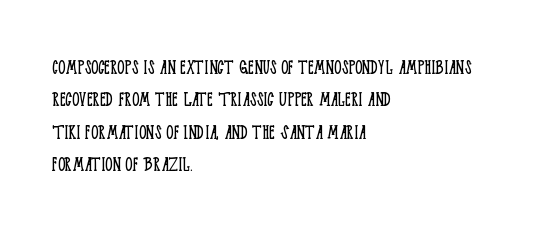
Does extra space separate the letters? No, they use regular spacing. Compared with a typical body face, this is equally light or lighter still. Casual observation: everything's shoved over to the left. This sample keeps an unexceptional amount of space between lines.
